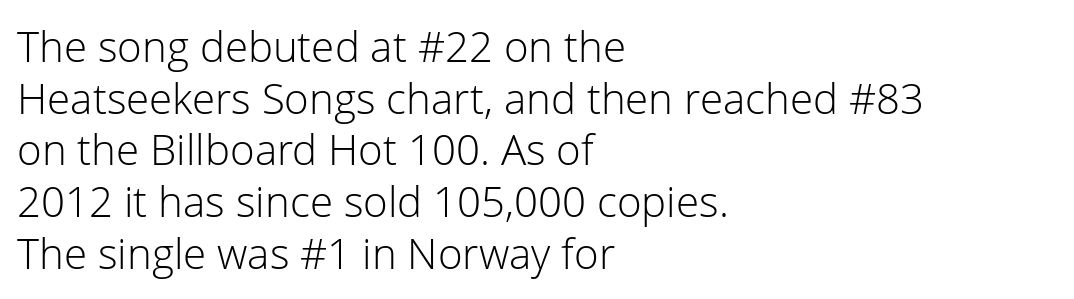
Q: Is the text bold? A: No.
Q: Is the text italic (slanted)? A: No, it is upright.
Q: Is the typeface a serif or a sans-serif typeface? A: Sans-serif.
Q: Is the text underlined? A: No.
Q: How is the paragraph aligned? A: Left-aligned.
Q: Is the spacing between letters normal or unusually wide? A: Normal.
Q: Width (condensed, normal, or wide)? A: Normal.
Q: Stroke contrast? A: Low.
Q: x-height? A: Medium.
Q: Monospaced? A: No.
